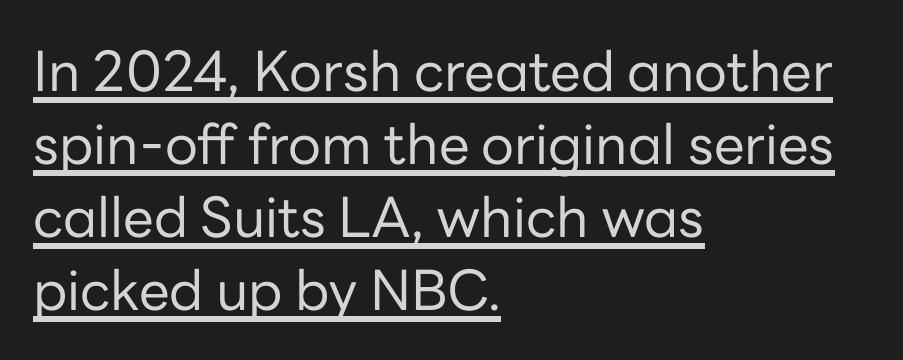
The image shows 55 px regular-weight sans-serif type, upright; set left-aligned, normal line spacing (1.33x), normal letter spacing, underlined; low stroke contrast and a medium x-height.
